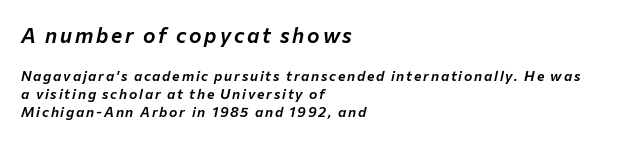
Q: Is the text italic (slanted)? A: Yes, it leans right by about 12 degrees.
Q: Is the text underlined? A: No.
Q: How is the paragraph aligned? A: Left-aligned.
Q: Is the spacing between lines tight, normal or loose? A: Normal.
Q: Which block of text is set in a larger size, the first (top) or the second (bottom)? A: The first (top) one.
